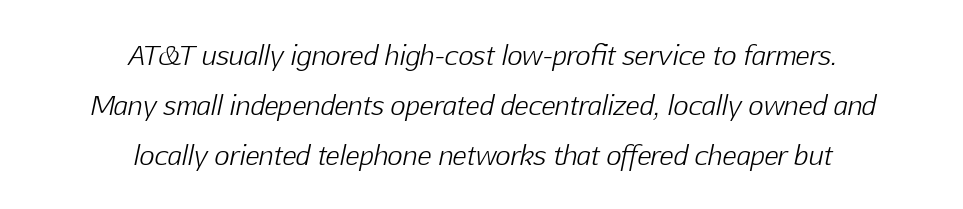
The image shows 26 px text type, italic (leaning right); set centered, loose line spacing (1.92x), normal letter spacing, not underlined.
